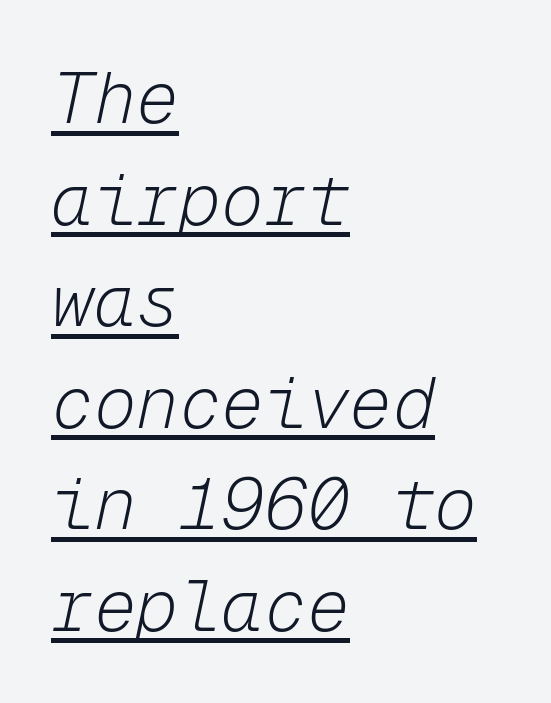
{"italic": "yes", "lean": "right", "slant_degrees": 12, "bold": "no", "weight": "light", "width": "normal", "stroke_contrast": "low", "x_height": "medium", "monospaced": "yes", "underline": "yes", "align": "left", "line_spacing": "normal", "line_spacing_ratio": 1.43, "letter_spacing": "normal", "letter_spacing_em": 0.0, "glyph_px": 71}
